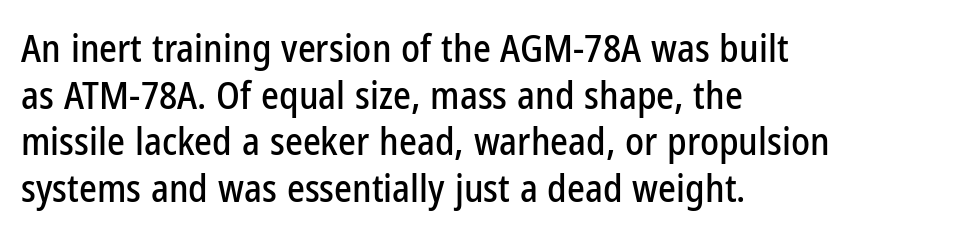
The passage shown is typed in a proportional face where columns would drift. Here the glyphs are tracked normally, forming tight word shapes. Unlike a traditional serif, this face leaves its strokes unadorned. Typeset ragged right — the left edge is the straight one. These lines were composed using upright roman letters.
